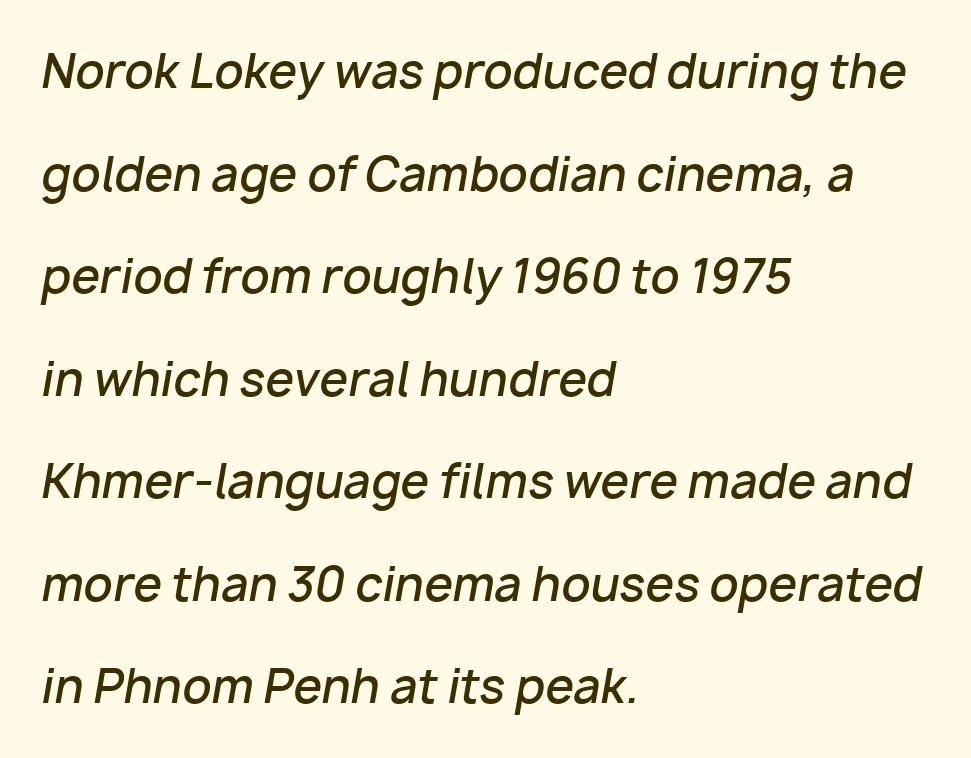
{"italic": "yes", "lean": "right", "slant_degrees": 10, "bold": "semi", "weight": "semibold", "width": "normal", "stroke_contrast": "low", "x_height": "medium", "monospaced": "no", "underline": "no", "align": "left", "line_spacing": "loose", "line_spacing_ratio": 2.23, "letter_spacing": "normal", "letter_spacing_em": 0.0, "glyph_px": 46}
